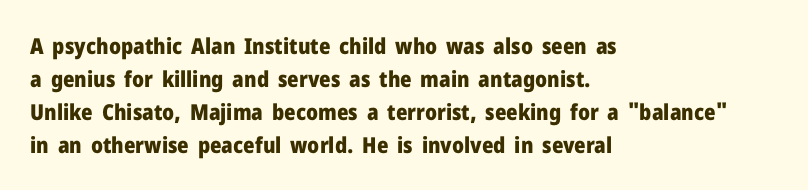
{"italic": "no", "bold": "yes", "underline": "no", "align": "left", "line_spacing": "normal", "line_spacing_ratio": 1.5, "letter_spacing": "normal", "letter_spacing_em": 0.0, "glyph_px": 22}
